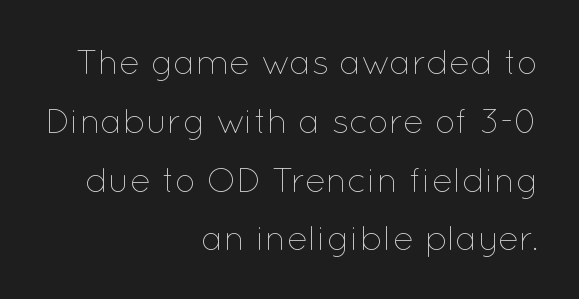
The gap between lines stays unmarked. Leading: standard. The passage shown is typed in a proportional face where columns would drift. Inter-character spacing is left at the font's built-in metrics. Which margin do the lines hug? The right one — the left edge is uneven.
